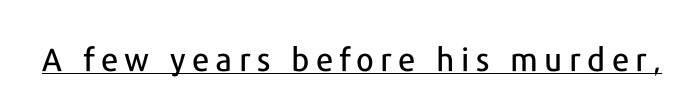
The image shows 32 px sans-serif type, upright; set unusually wide letter spacing (+0.2 em), underlined; low stroke contrast and a medium x-height.
